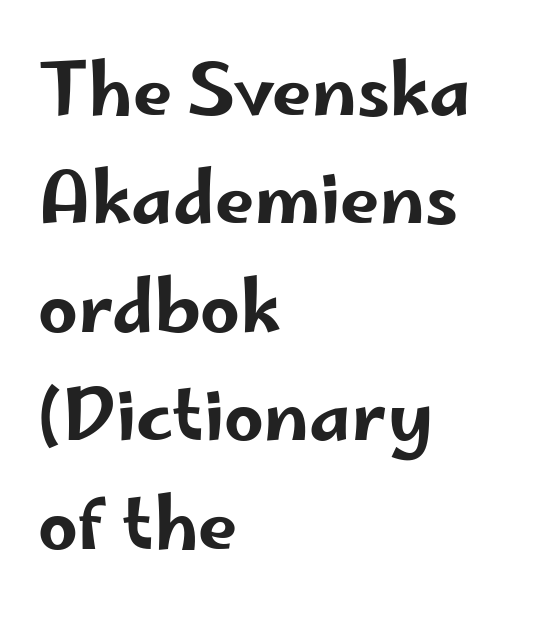
The lines sit at an ordinary, default distance from one another. Nobody drew a line under any word here. The lettering holds an erect, upright posture throughout. Nothing sits at the stroke ends, so this counts as sans-serif.
